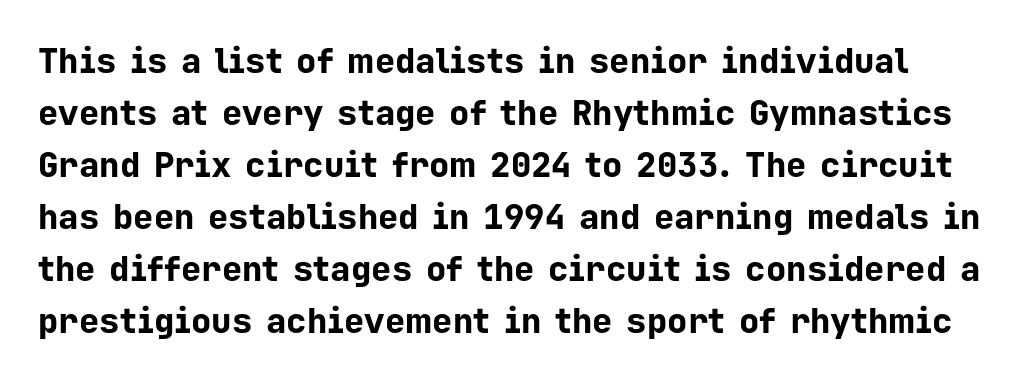
{"serif": "no", "italic": "no", "bold": "yes", "weight": "bold", "width": "normal", "stroke_contrast": "low", "x_height": "medium", "monospaced": "yes", "underline": "no", "line_spacing": "normal", "line_spacing_ratio": 1.53, "letter_spacing": "normal", "letter_spacing_em": 0.0, "glyph_px": 34}
